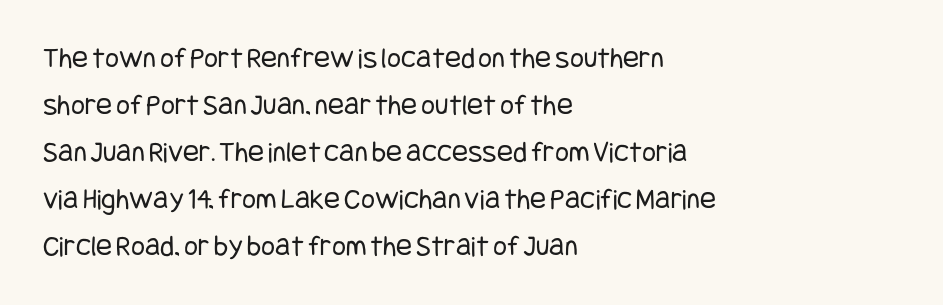
Q: Is the text bold? A: No.
Q: Is the text italic (slanted)? A: No, it is upright.
Q: Is the typeface a serif or a sans-serif typeface? A: Sans-serif.
Q: Is the text underlined? A: No.
Q: How is the paragraph aligned? A: Left-aligned.
Q: Is the spacing between letters normal or unusually wide? A: Normal.
Q: Is the spacing between lines tight, normal or loose? A: Normal.
Q: Width (condensed, normal, or wide)? A: Condensed.
Q: Stroke contrast? A: Low.
Q: x-height? A: Large.
